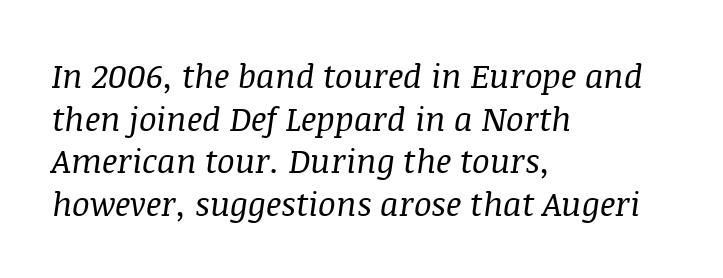
{"serif": "yes", "italic": "yes", "lean": "right", "slant_degrees": 8, "bold": "no", "weight": "regular", "width": "normal", "stroke_contrast": "medium", "x_height": "large", "monospaced": "no", "underline": "no", "align": "left", "line_spacing": "normal", "line_spacing_ratio": 1.29, "letter_spacing": "normal", "letter_spacing_em": 0.0, "glyph_px": 33}
